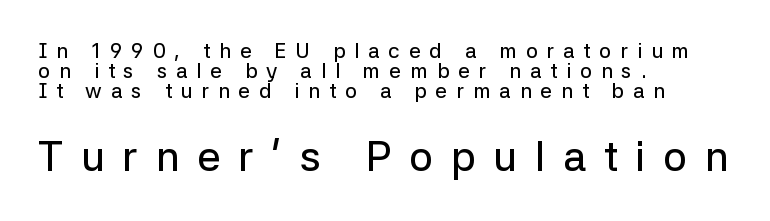
Q: Is the text italic (slanted)? A: No, it is upright.
Q: Is the typeface a serif or a sans-serif typeface? A: Sans-serif.
Q: Is the text underlined? A: No.
Q: How is the paragraph aligned? A: Left-aligned.
Q: Is the spacing between letters normal or unusually wide? A: Unusually wide.
Q: Is the spacing between lines tight, normal or loose? A: Tight.
Q: Which block of text is set in a larger size, the first (top) or the second (bottom)? A: The second (bottom) one.
Q: Width (condensed, normal, or wide)? A: Normal.
Q: Stroke contrast? A: Low.
Q: x-height? A: Medium.
Q: Monospaced? A: No.
